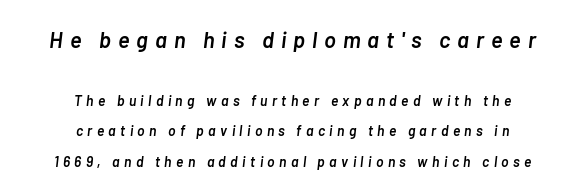
There is plenty of visible air inserted between adjacent glyphs. Is there much room between lines? Yes — plenty of vertical air separates them. The passage shown leans; its letterforms are oblique. Which chunk is bigger? The first one — the top block dwarfs the bottom. Summary of weight: moderately heavy, a semibold.
